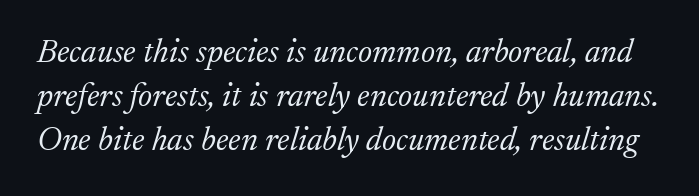
Italic? Definitely — the glyphs are oblique. Unlike a clean sans, this face finishes its strokes with serifs. Horizontal bands of white between lines are of average thickness. This sample has the flowing, uneven cadence of proportional lettering. Stroke mass is kept to a normal reading level or below.
